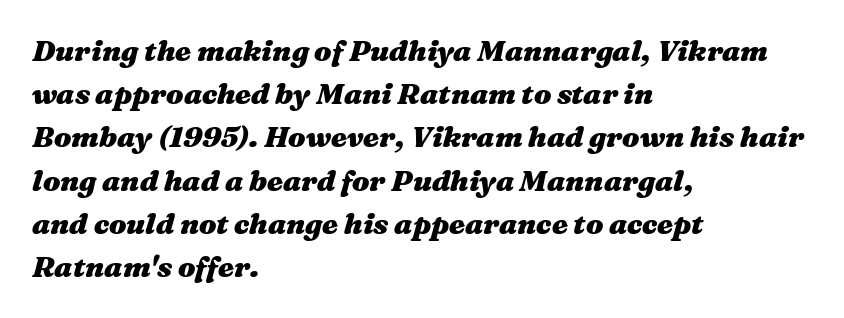
The image shows 29 px heavy, wide type, italic (leaning right); set left-aligned, normal line spacing (1.49x), normal letter spacing, not underlined; medium stroke contrast and a medium x-height.
